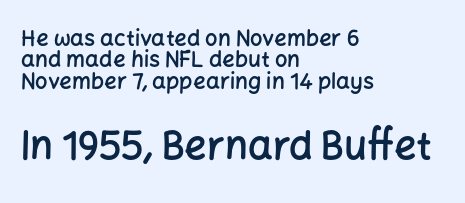
Q: Is the text bold? A: Semi-bold.
Q: Is the text italic (slanted)? A: No, it is upright.
Q: Is the typeface a serif or a sans-serif typeface? A: Sans-serif.
Q: Is the text underlined? A: No.
Q: How is the paragraph aligned? A: Left-aligned.
Q: Is the spacing between letters normal or unusually wide? A: Normal.
Q: Is the spacing between lines tight, normal or loose? A: Tight.
Q: Which block of text is set in a larger size, the first (top) or the second (bottom)? A: The second (bottom) one.
Q: Width (condensed, normal, or wide)? A: Normal.
Q: Stroke contrast? A: Low.
Q: x-height? A: Medium.
Q: Monospaced? A: No.
